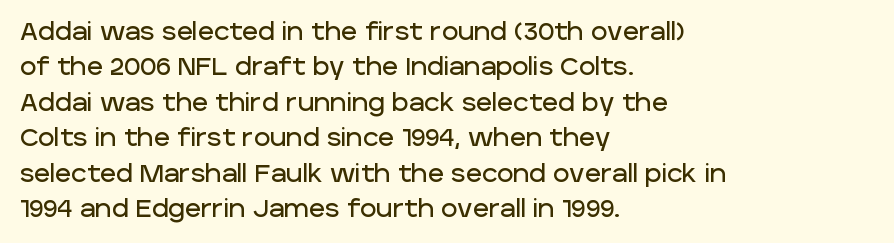
The line texture is even and compact thanks to regular tracking. Glance below the letters and you will spot only blank space. It's the straight-up-and-down kind of type. Each line starts at the same left margin while the right side varies. Reading down the column, the eye jumps a familiar distance to each next line.
